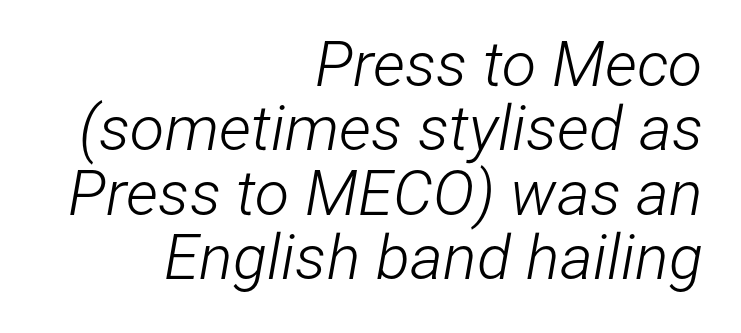
The glyphs look as if they've been sheared to an angle. Spacing verdict: proportional, widths tailored to each character. Spacing between characters is what you'd get straight out of the box. The paragraph shown leans on its right margin. Underlining? Definitely not there.
